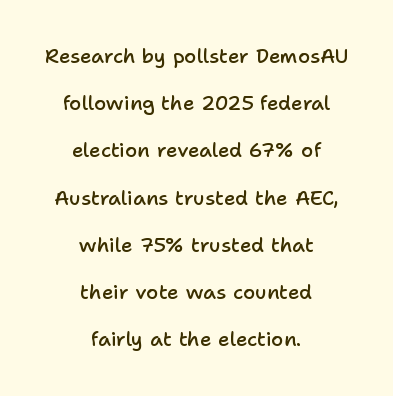
{"italic": "no", "bold": "semi", "underline": "no", "align": "center", "line_spacing": "loose", "line_spacing_ratio": 2.36, "letter_spacing": "normal", "letter_spacing_em": 0.0, "glyph_px": 20}
